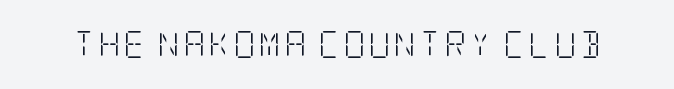
Q: Is the text bold? A: No.
Q: Is the text italic (slanted)? A: No, it is upright.
Q: Is the text underlined? A: No.
